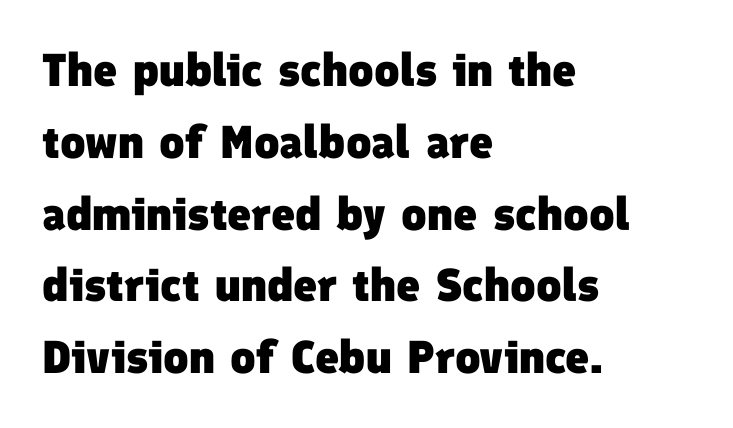
{"serif": "no", "bold": "yes", "weight": "heavy", "width": "normal", "stroke_contrast": "low", "x_height": "medium", "monospaced": "no", "underline": "no", "align": "left", "line_spacing": "normal", "line_spacing_ratio": 1.56, "letter_spacing": "normal", "letter_spacing_em": 0.0, "glyph_px": 46}
